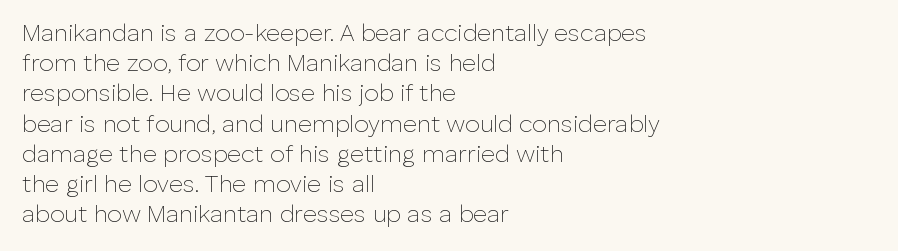
{"italic": "no", "bold": "no", "underline": "no", "align": "left", "line_spacing": "normal", "line_spacing_ratio": 1.26, "letter_spacing": "normal", "letter_spacing_em": 0.0, "glyph_px": 24}
